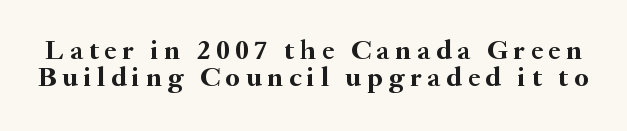
Q: Is the text bold? A: Yes.
Q: Is the text italic (slanted)? A: No, it is upright.
Q: Is the typeface a serif or a sans-serif typeface? A: Serif.
Q: Is the text underlined? A: No.
Q: Is the spacing between letters normal or unusually wide? A: Unusually wide.
Q: Is the spacing between lines tight, normal or loose? A: Tight.
Q: Width (condensed, normal, or wide)? A: Normal.
Q: Stroke contrast? A: Medium.
Q: x-height? A: Small.
Q: Monospaced? A: No.
